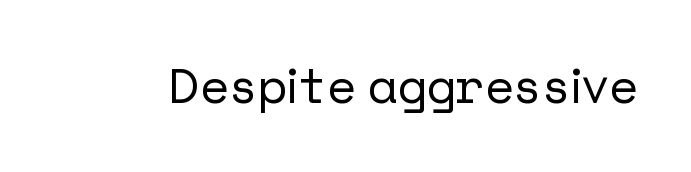
The typography opts for an upright posture over an oblique one. The letterforms sit shoulder to shoulder at normal distance. The words here are not underlined. In terms of letterform style, serifs are entirely absent.
